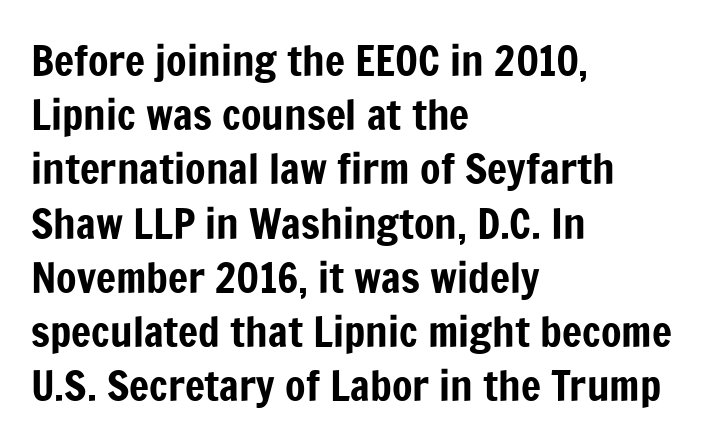
Reading down the column, the eye jumps a familiar distance to each next line. The strip under each line holds only bare page. Look at the tracking — it's just the regular setting, nothing added. All the whitespace from short lines collects on the right.
